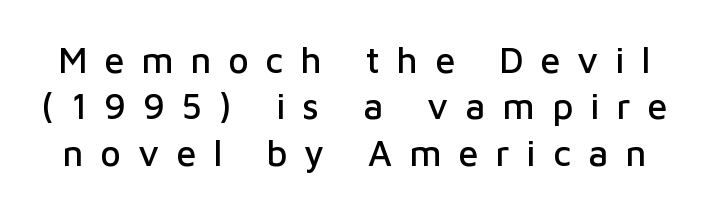
{"serif": "no", "italic": "no", "width": "normal", "stroke_contrast": "low", "x_height": "medium", "monospaced": "no", "underline": "no", "line_spacing": "normal", "line_spacing_ratio": 1.29, "letter_spacing": "wide", "letter_spacing_em": 0.47, "glyph_px": 36}
